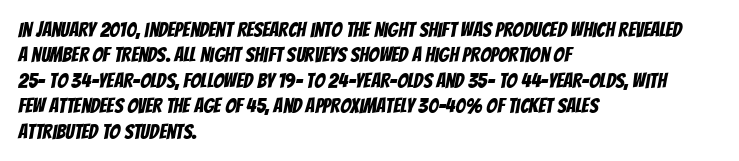
The gaps between neighbouring characters are ordinary and unremarkable. Anything drawn beneath the words? Only blank space. The rendering anchors every line to the left-hand side.
